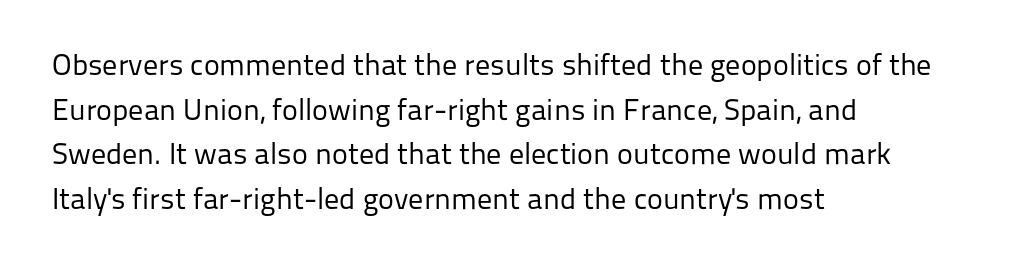
The image shows 30 px regular-weight sans-serif type, upright; set left-aligned, normal line spacing (1.49x), normal letter spacing, not underlined; low stroke contrast and a medium x-height.
